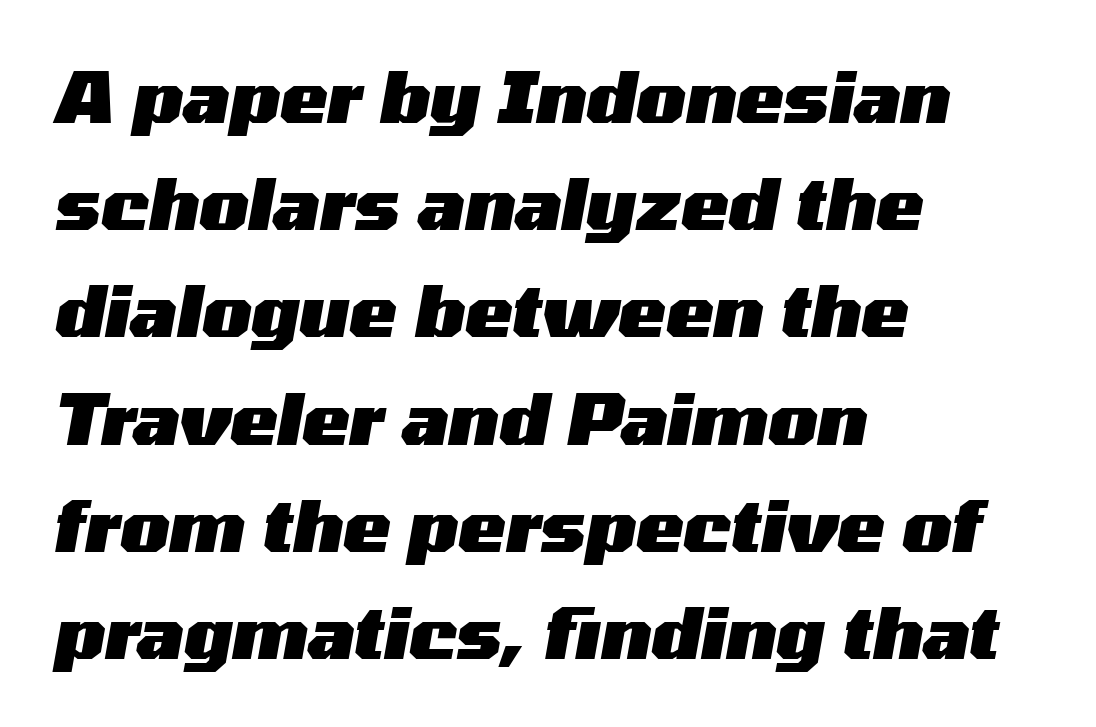
Descenders are the only things crossing below the line. As a designer I'd log this as weight 700, bold. The passage is arranged the way most books set body copy — flush left. Do the characters align in a grid? No, the font is proportional.
